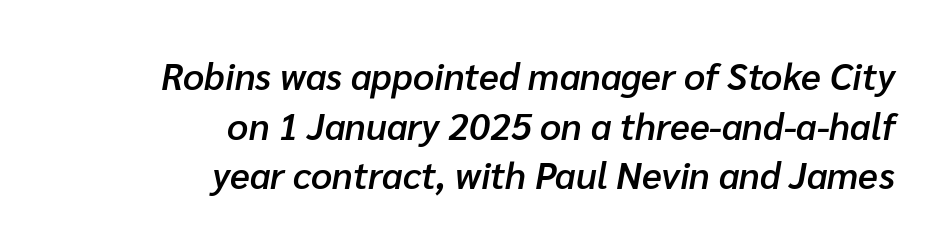
Q: Is the text bold? A: Semi-bold.
Q: Is the text italic (slanted)? A: Yes, it leans right by about 10 degrees.
Q: Is the text underlined? A: No.
Q: How is the paragraph aligned? A: Right-aligned.
Q: Is the spacing between letters normal or unusually wide? A: Normal.
Q: Is the spacing between lines tight, normal or loose? A: Normal.
Q: Width (condensed, normal, or wide)? A: Normal.
Q: Stroke contrast? A: Low.
Q: x-height? A: Medium.
Q: Monospaced? A: No.
